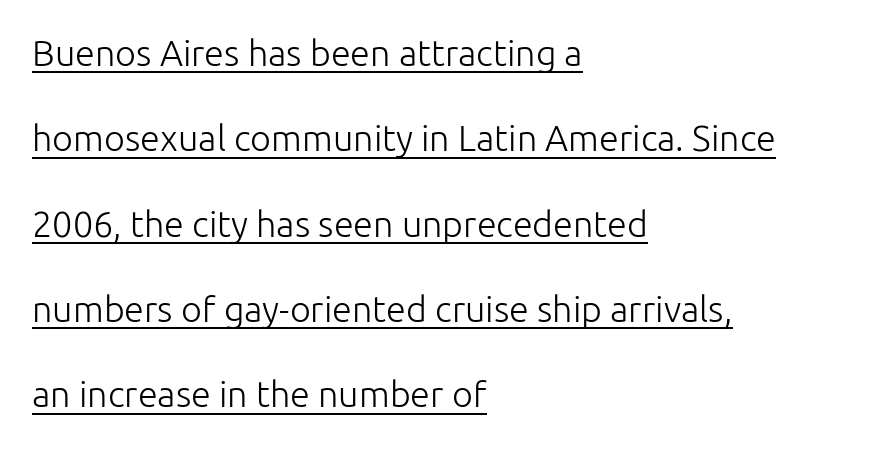
{"serif": "no", "italic": "no", "bold": "no", "weight": "light", "width": "normal", "stroke_contrast": "low", "x_height": "medium", "monospaced": "no", "underline": "yes", "align": "left", "line_spacing": "loose", "line_spacing_ratio": 2.37, "letter_spacing": "normal", "letter_spacing_em": 0.0, "glyph_px": 36}
